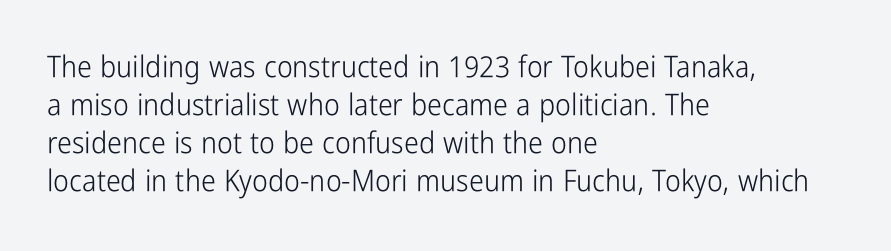
Check under the words: just untouched page. Weight: not bold — regular or lighter. The rendering uses natural spacing where letterforms have individual widths. No italicization has been applied; the sample stays upright. Vertically, the passage feels balanced, rows spaced as you'd expect. A classic flush-left, rag-right setting is used for this passage.
